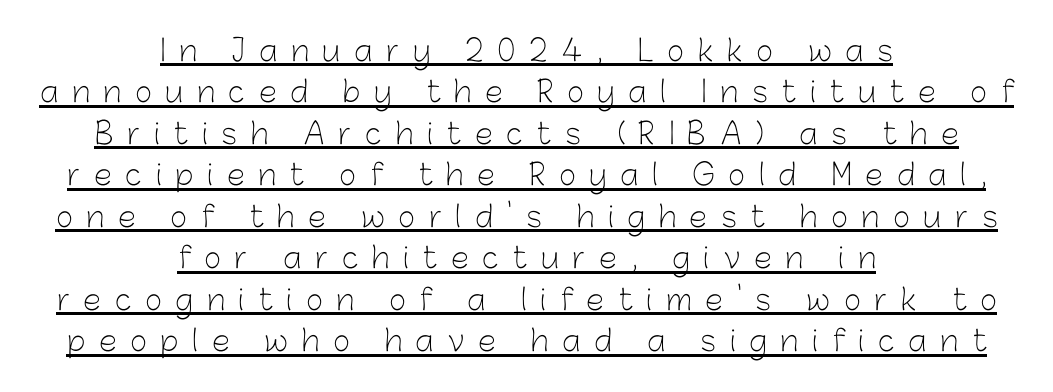
{"serif": "no", "italic": "no", "bold": "no", "weight": "light", "width": "normal", "stroke_contrast": "low", "x_height": "medium", "monospaced": "no", "underline": "yes", "align": "center", "line_spacing": "normal", "line_spacing_ratio": 1.43, "letter_spacing": "wide", "letter_spacing_em": 0.48, "glyph_px": 29}
